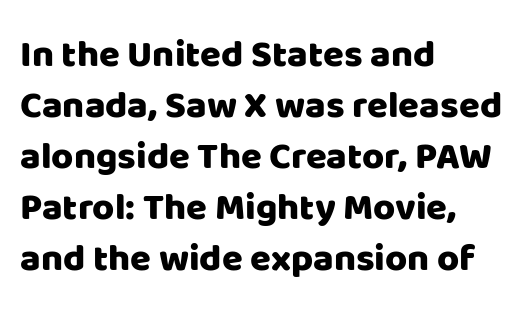
Spacing between characters is what you'd get straight out of the box. Notice how the passage keeps a crisp vertical edge on the left only. Nothing sits at the stroke ends, so this counts as sans-serif. Is this a fixed-width face? No — the glyphs have proportional, varying widths. Rendered with straight, roman letterforms. A clean baseline with only descenders dipping below it.
